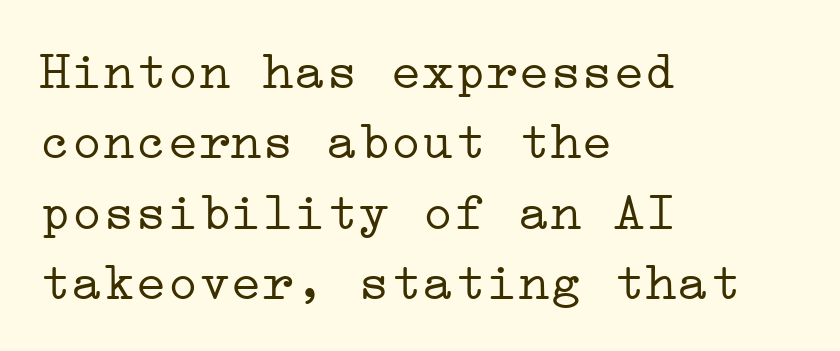
The image shows 53 px light, wide serif type, upright; set left-aligned, normal line spacing (1.33x), normal letter spacing, not underlined; low stroke contrast and a medium x-height.
